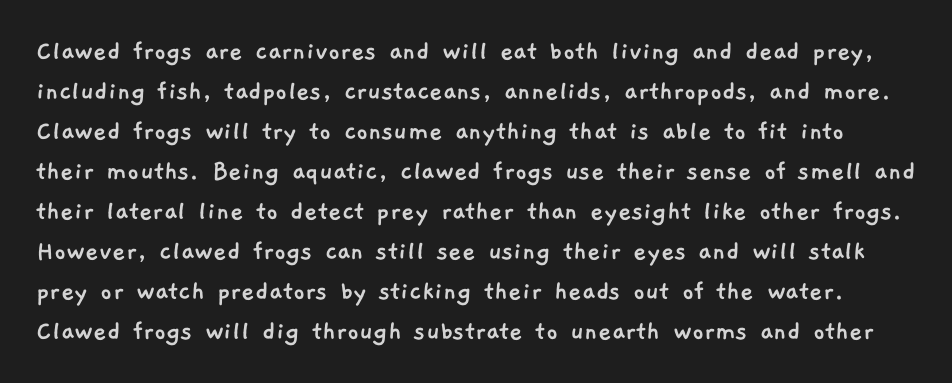
Q: Is the typeface a serif or a sans-serif typeface? A: Sans-serif.
Q: Is the text underlined? A: No.
Q: Is the spacing between letters normal or unusually wide? A: Normal.
Q: Is the spacing between lines tight, normal or loose? A: Normal.
Q: Width (condensed, normal, or wide)? A: Normal.
Q: Stroke contrast? A: Low.
Q: x-height? A: Medium.
Q: Monospaced? A: No.
